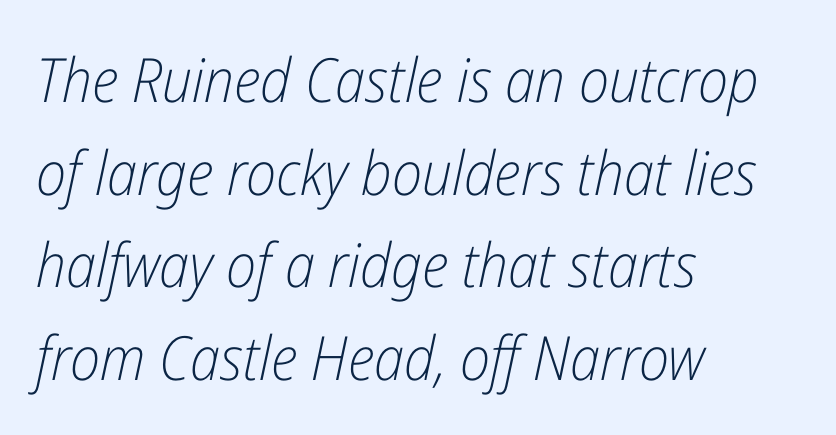
Q: Is the text bold? A: No.
Q: Is the text italic (slanted)? A: Yes, it leans right by about 12 degrees.
Q: Is the text underlined? A: No.
Q: How is the paragraph aligned? A: Left-aligned.
Q: Is the spacing between letters normal or unusually wide? A: Normal.
Q: Is the spacing between lines tight, normal or loose? A: Normal.
Q: Width (condensed, normal, or wide)? A: Condensed.
Q: Stroke contrast? A: Low.
Q: x-height? A: Medium.
Q: Monospaced? A: No.
